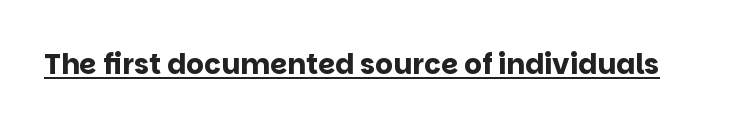
Q: Is the text bold? A: Yes.
Q: Is the text italic (slanted)? A: No, it is upright.
Q: Is the typeface a serif or a sans-serif typeface? A: Sans-serif.
Q: Is the text underlined? A: Yes.
Q: Is the spacing between letters normal or unusually wide? A: Normal.
Q: Width (condensed, normal, or wide)? A: Normal.
Q: Stroke contrast? A: Low.
Q: x-height? A: Large.
Q: Monospaced? A: No.
